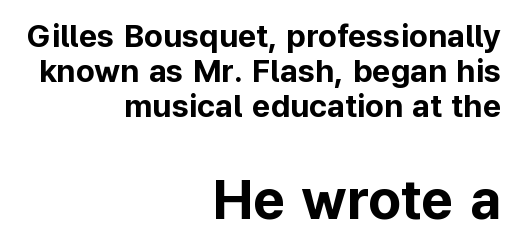
The image shows 56 px bold sans-serif type, upright; set right-aligned, tight line spacing (1.09x), normal letter spacing, not underlined; the second (bottom) block is 1.75x larger; low stroke contrast and a medium x-height.
